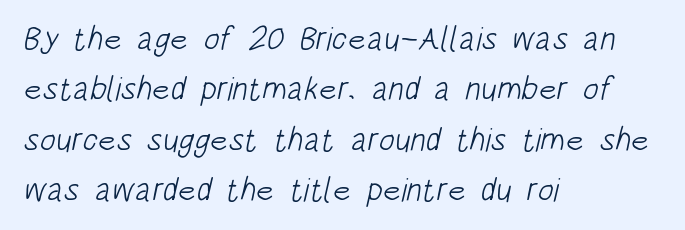
The image shows 33 px light, condensed sans-serif type; set left-aligned, normal line spacing (1.53x), normal letter spacing, not underlined; low stroke contrast and a large x-height.
